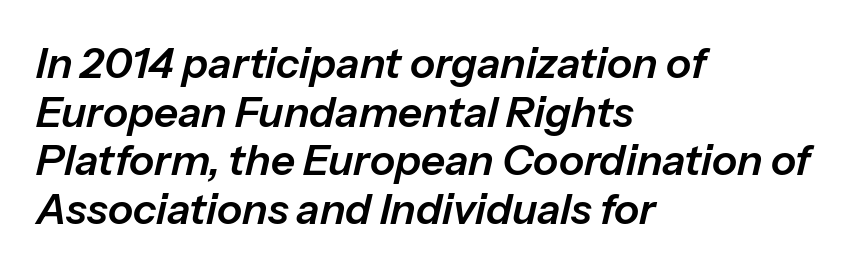
{"italic": "yes", "lean": "right", "slant_degrees": 13, "width": "normal", "stroke_contrast": "low", "x_height": "medium", "monospaced": "no", "underline": "no", "align": "left", "line_spacing_ratio": 1.16, "letter_spacing": "normal", "letter_spacing_em": 0.0, "glyph_px": 42}
